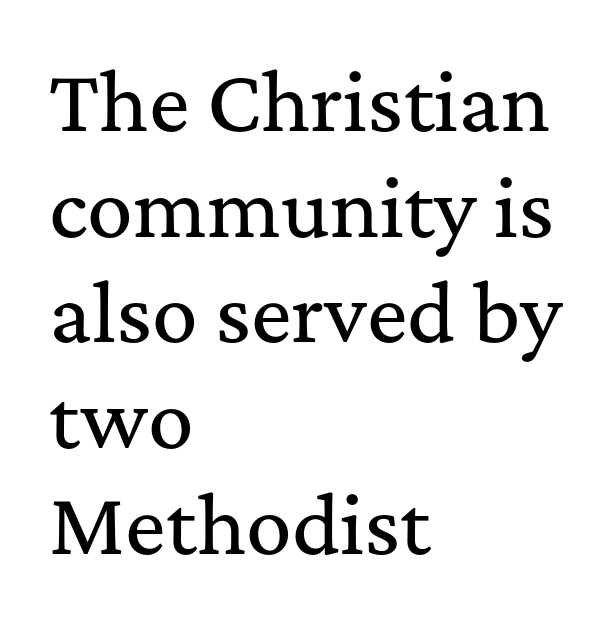
Q: Is the text italic (slanted)? A: No, it is upright.
Q: Is the typeface a serif or a sans-serif typeface? A: Serif.
Q: Is the text underlined? A: No.
Q: How is the paragraph aligned? A: Left-aligned.
Q: Is the spacing between letters normal or unusually wide? A: Normal.
Q: Is the spacing between lines tight, normal or loose? A: Normal.
Q: Width (condensed, normal, or wide)? A: Normal.
Q: Stroke contrast? A: Medium.
Q: x-height? A: Medium.
Q: Monospaced? A: No.
